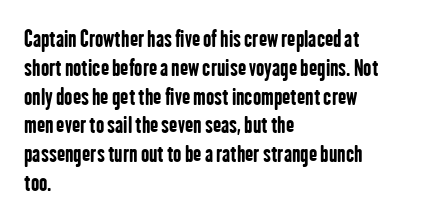
The rows are spaced the way most documents space them. Its strokes are broad and dark, the hallmark of bold type. Posture: upright roman. A bare baseline throughout the passage.
